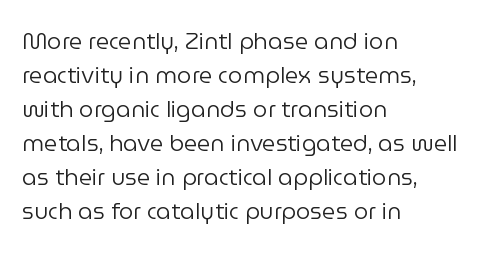
{"italic": "no", "bold": "no", "underline": "no", "align": "left", "line_spacing": "normal", "line_spacing_ratio": 1.48, "letter_spacing": "normal", "letter_spacing_em": 0.0, "glyph_px": 23}
